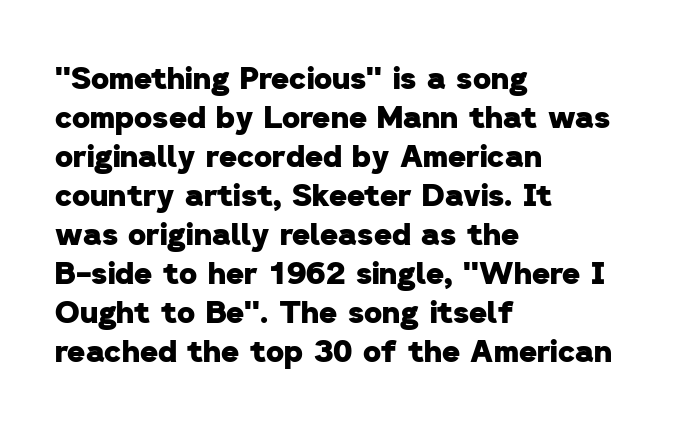
A classic flush-left, rag-right setting is used for this passage. These lines sit exactly where default settings would place them. Nobody drew a line under any word here. To sum up the face: it is a sans, with no serifs.
